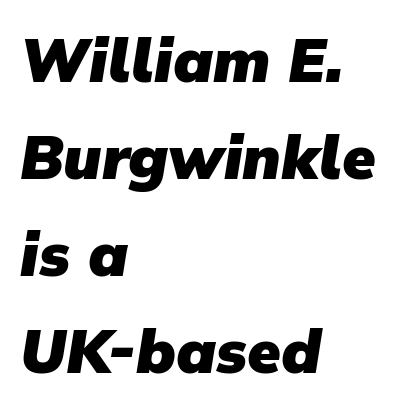
Q: Is the text bold? A: Yes.
Q: Is the typeface a serif or a sans-serif typeface? A: Sans-serif.
Q: Is the text underlined? A: No.
Q: How is the paragraph aligned? A: Left-aligned.
Q: Is the spacing between letters normal or unusually wide? A: Normal.
Q: Is the spacing between lines tight, normal or loose? A: Normal.
Q: Width (condensed, normal, or wide)? A: Normal.
Q: Stroke contrast? A: Low.
Q: x-height? A: Medium.
Q: Monospaced? A: No.
